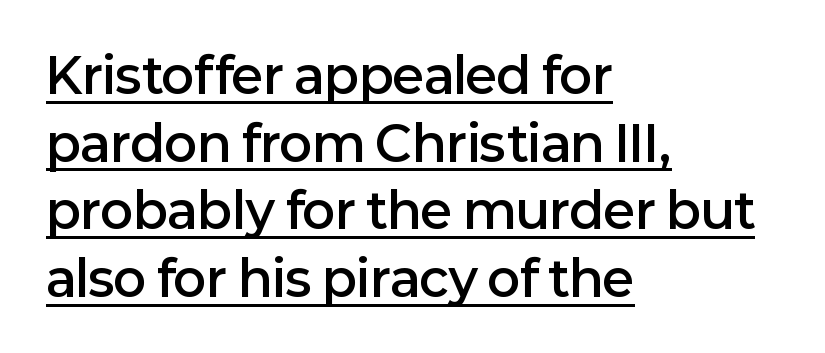
Posture: vertical. Spacing verdict: proportional, widths tailored to each character. Check where the strokes stop: nothing finishes them off — pure sans. Underlined type.
